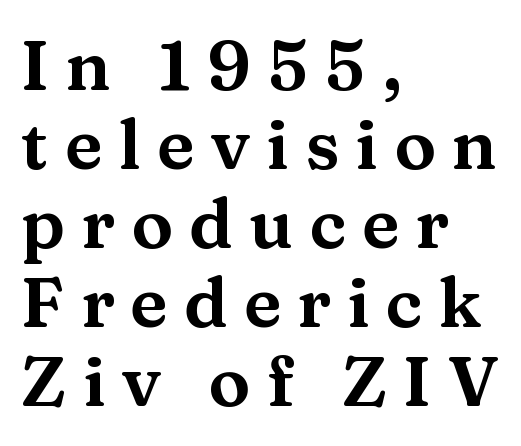
The paragraph shown leans on its left margin. Note: serifs present on the glyphs. Beneath every word, the page is bare. Inter-character spacing is expanded well beyond the font's built-in metrics. The block of text is dense from top to bottom, with scant space between rows.
